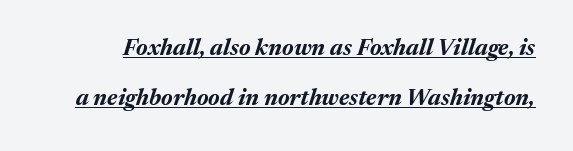
You can tell it's italic because the verticals aren't actually vertical. The tracking reads as untouched default to a designer's eye. Notice how a bar underscores the lettering throughout. Thick stems and heavy bowls — unmistakably bold.
